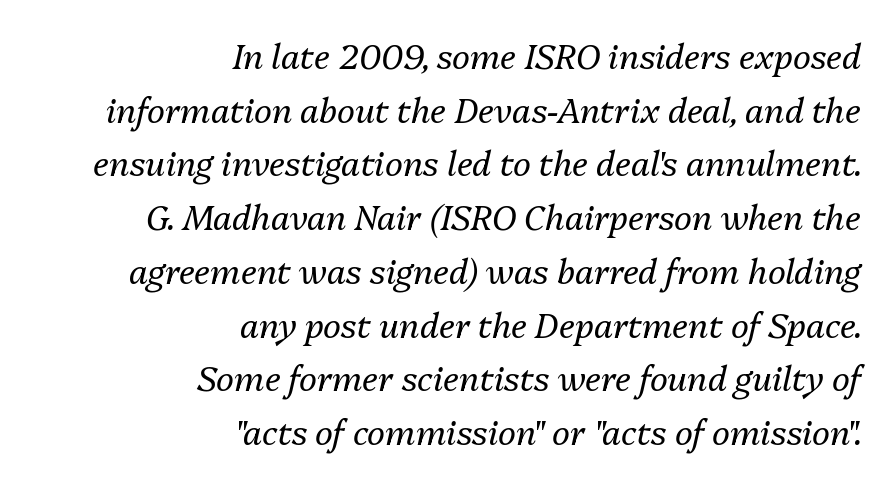
{"italic": "yes", "lean": "right", "slant_degrees": 13, "bold": "no", "weight": "regular", "width": "normal", "stroke_contrast": "medium", "x_height": "medium", "monospaced": "no", "underline": "no", "align": "right", "line_spacing": "normal", "line_spacing_ratio": 1.58, "letter_spacing": "normal", "letter_spacing_em": 0.0, "glyph_px": 34}
